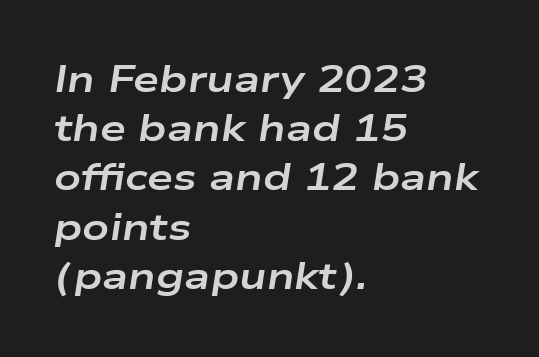
{"italic": "yes", "lean": "right", "slant_degrees": 9, "bold": "yes", "weight": "bold", "width": "wide", "stroke_contrast": "low", "x_height": "medium", "monospaced": "no", "underline": "no", "align": "left", "line_spacing": "normal", "line_spacing_ratio": 1.33, "letter_spacing": "normal", "letter_spacing_em": 0.0, "glyph_px": 37}
